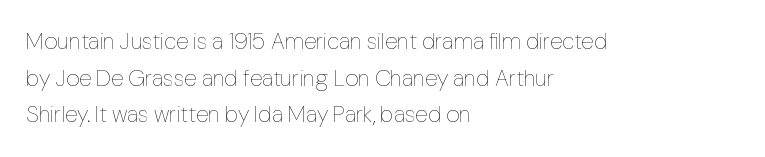
Q: Is the text bold? A: No.
Q: Is the text italic (slanted)? A: No, it is upright.
Q: Is the text underlined? A: No.
Q: How is the paragraph aligned? A: Left-aligned.
Q: Is the spacing between letters normal or unusually wide? A: Normal.
Q: Is the spacing between lines tight, normal or loose? A: Normal.
